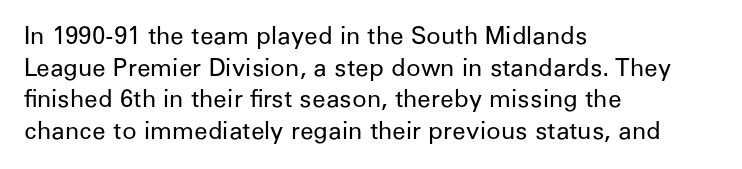
Q: Is the text bold? A: No.
Q: Is the text italic (slanted)? A: No, it is upright.
Q: Is the text underlined? A: No.
Q: How is the paragraph aligned? A: Left-aligned.
Q: Is the spacing between letters normal or unusually wide? A: Normal.
Q: Is the spacing between lines tight, normal or loose? A: Normal.
